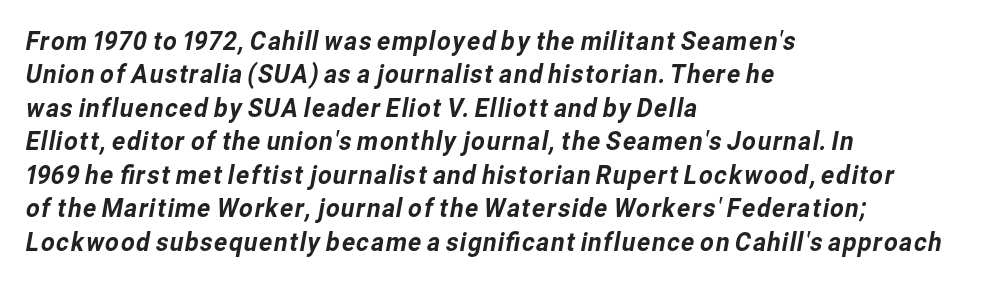
The glyphs are unaccompanied by any horizontal stroke below them. Spacing between characters is what you'd get straight out of the box. Horizontal alignment here is leftward, the default for most running prose.
